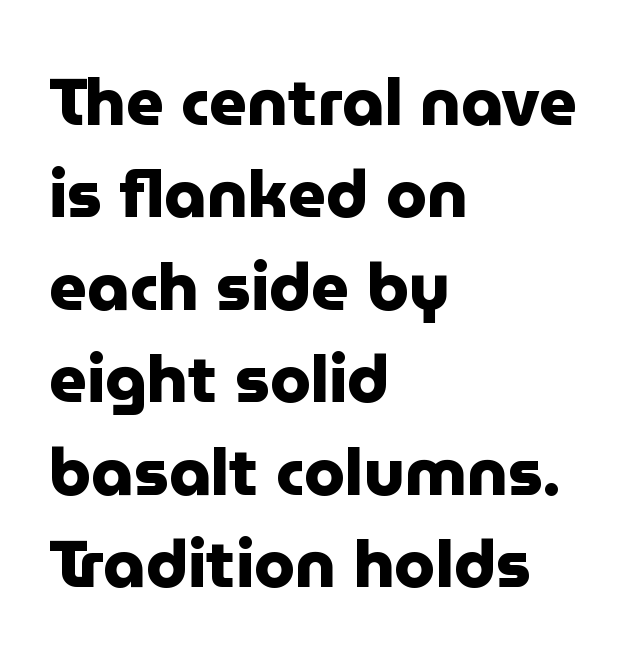
Q: Is the text bold? A: Yes.
Q: Is the text italic (slanted)? A: No, it is upright.
Q: Is the typeface a serif or a sans-serif typeface? A: Sans-serif.
Q: Is the text underlined? A: No.
Q: How is the paragraph aligned? A: Left-aligned.
Q: Is the spacing between letters normal or unusually wide? A: Normal.
Q: Is the spacing between lines tight, normal or loose? A: Normal.
Q: Width (condensed, normal, or wide)? A: Normal.
Q: Stroke contrast? A: Low.
Q: x-height? A: Medium.
Q: Monospaced? A: No.
